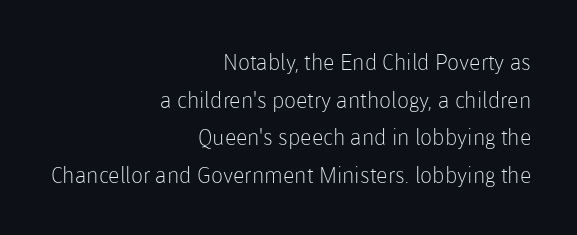
{"italic": "no", "bold": "no", "underline": "no", "align": "right", "line_spacing_ratio": 1.71, "letter_spacing": "normal", "letter_spacing_em": 0.0, "glyph_px": 22}
